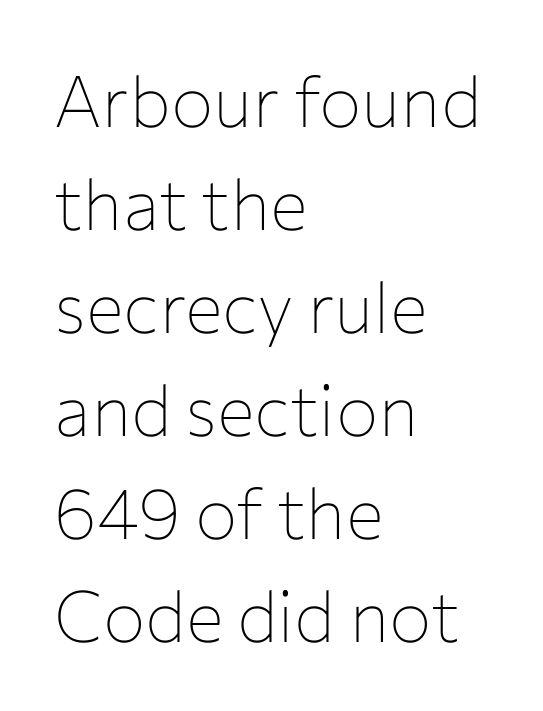
Q: Is the text bold? A: No.
Q: Is the text italic (slanted)? A: No, it is upright.
Q: Is the typeface a serif or a sans-serif typeface? A: Sans-serif.
Q: Is the text underlined? A: No.
Q: How is the paragraph aligned? A: Left-aligned.
Q: Is the spacing between letters normal or unusually wide? A: Normal.
Q: Is the spacing between lines tight, normal or loose? A: Normal.
Q: Width (condensed, normal, or wide)? A: Normal.
Q: Stroke contrast? A: Low.
Q: x-height? A: Medium.
Q: Monospaced? A: No.
